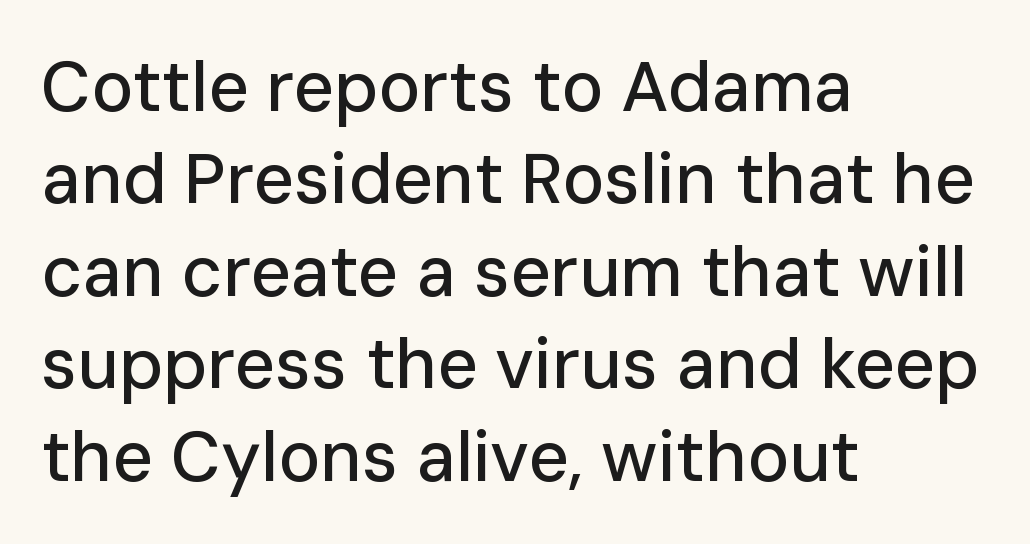
The image shows 70 px sans-serif type, upright; set left-aligned, normal line spacing (1.32x), normal letter spacing, not underlined; low stroke contrast and a medium x-height.
